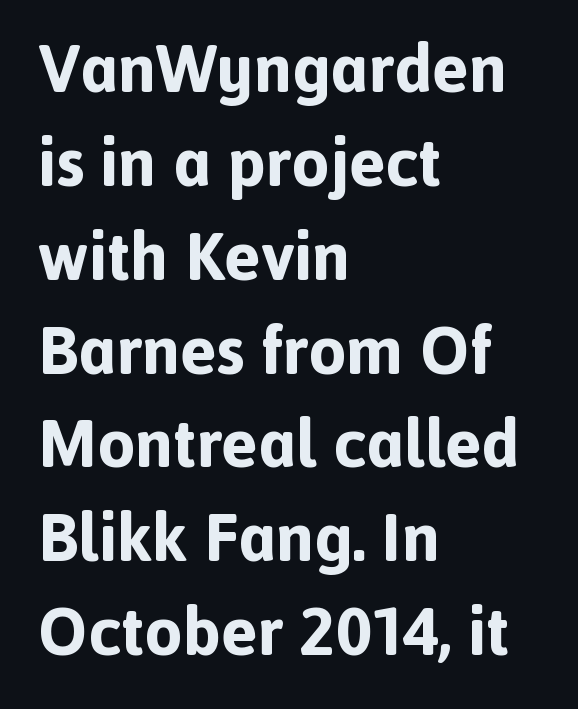
The image shows 68 px bold sans-serif type, upright; set left-aligned, normal line spacing (1.38x), normal letter spacing, not underlined; a medium x-height.
